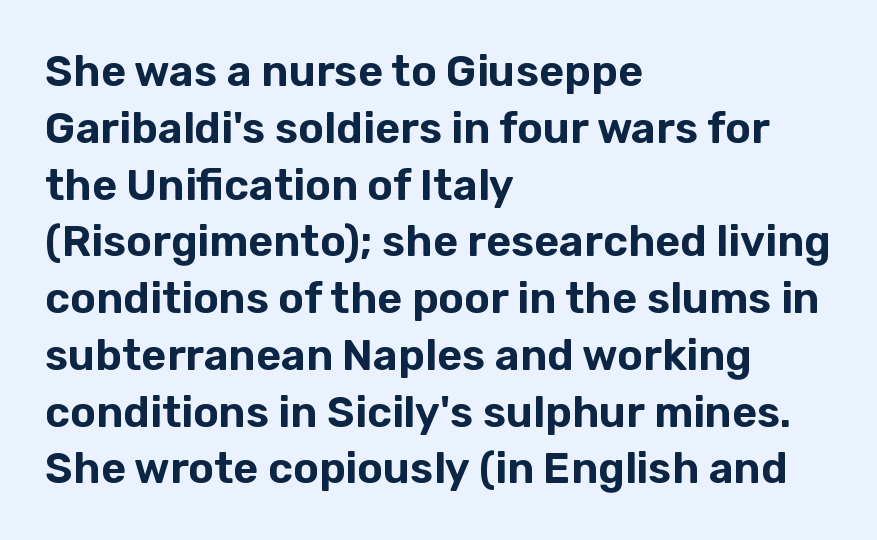
The rendering uses natural spacing where letterforms have individual widths. This is roman type, the default non-slanted kind. Line starts are locked; line ends wander. I'd call this a sans setting — the letters go barefoot. Quick note: underline off.
